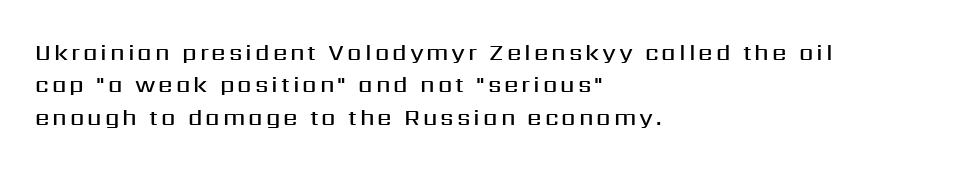
{"italic": "no", "bold": "semi", "underline": "no", "align": "left", "line_spacing": "normal", "line_spacing_ratio": 1.41, "glyph_px": 23}
